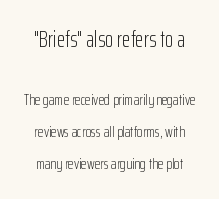
{"italic": "no", "bold": "no", "underline": "no", "line_spacing": "loose", "line_spacing_ratio": 2.15, "letter_spacing": "normal", "letter_spacing_em": 0.0, "larger_block": "first", "size_ratio": 1.47, "glyph_px": 22}
